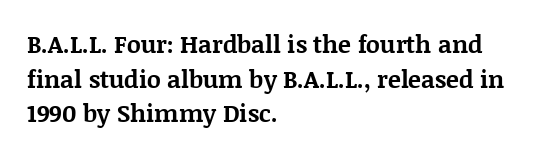
Q: Is the text bold? A: Yes.
Q: Is the text italic (slanted)? A: No, it is upright.
Q: Is the text underlined? A: No.
Q: How is the paragraph aligned? A: Left-aligned.
Q: Is the spacing between letters normal or unusually wide? A: Normal.
Q: Is the spacing between lines tight, normal or loose? A: Normal.
